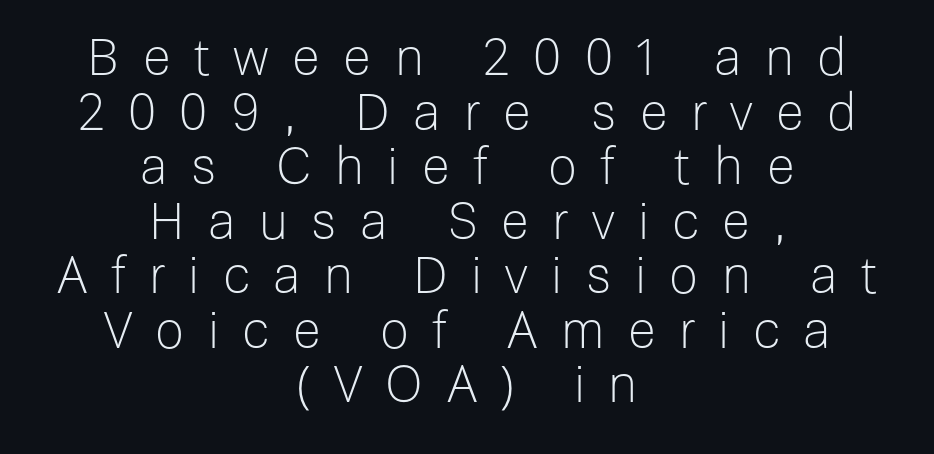
Q: Is the text bold? A: No.
Q: Is the text italic (slanted)? A: No, it is upright.
Q: Is the typeface a serif or a sans-serif typeface? A: Sans-serif.
Q: Is the text underlined? A: No.
Q: How is the paragraph aligned? A: Centered.
Q: Is the spacing between letters normal or unusually wide? A: Unusually wide.
Q: Is the spacing between lines tight, normal or loose? A: Tight.
Q: Width (condensed, normal, or wide)? A: Normal.
Q: Stroke contrast? A: Low.
Q: x-height? A: Medium.
Q: Monospaced? A: No.
